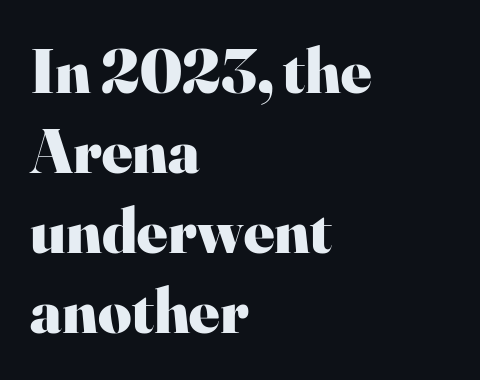
Varying glyph widths throughout — classic text-font behaviour. A classic flush-left, rag-right setting is used for this passage. Typographic density is high because the face is bold. Evenly set lines give the paragraph a standard silhouette.
